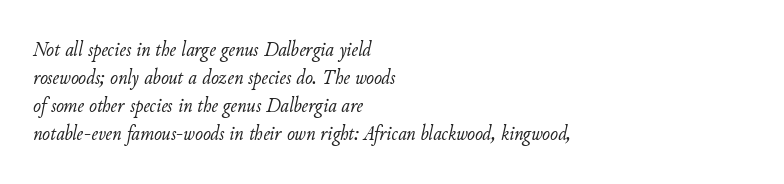
Short note: letters normally spaced. The typeface has the unassuming heft of standard copy or less. Left-aligned paragraph, ragged on the right. The rows are spaced the way most documents space them. This sample uses an oblique cut, with every glyph tilted off the vertical. The gap between lines stays unmarked.
